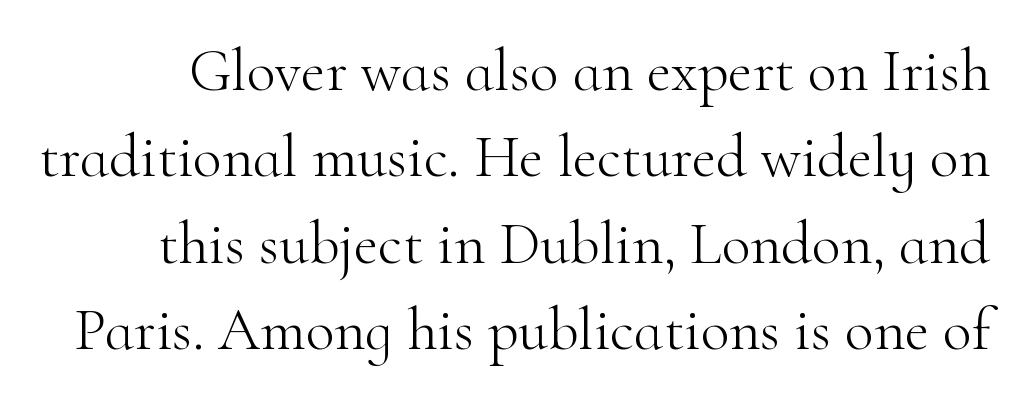
The image shows 60 px light serif type, upright; set normal line spacing (1.44x), normal letter spacing, not underlined; high stroke contrast and a small x-height.
